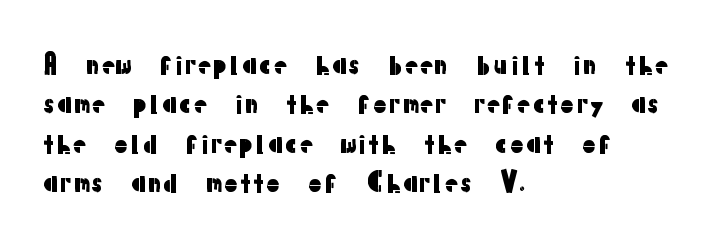
The image shows 26 px text type, upright; set left-aligned, normal line spacing (1.51x), normal letter spacing, not underlined.
